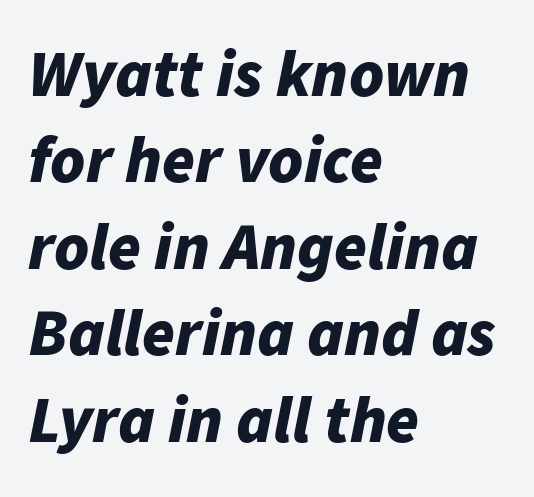
The image shows 66 px bold type, italic (leaning right); set left-aligned, normal line spacing (1.31x), normal letter spacing, not underlined; low stroke contrast and a medium x-height.
